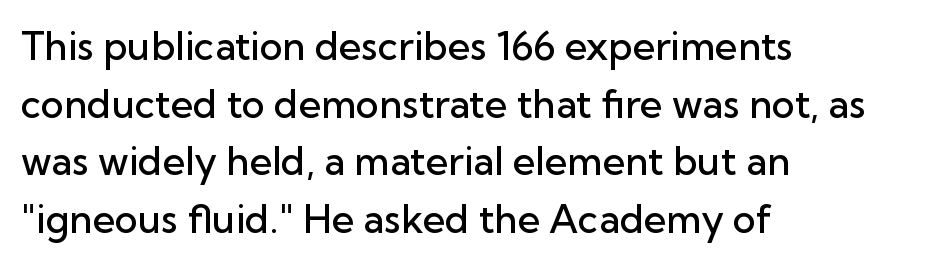
Vertical spacing — default. The passage shown is semibold, sitting just below true bold. Do the characters align in a grid? No, the font is proportional. No word sits above an underline.
